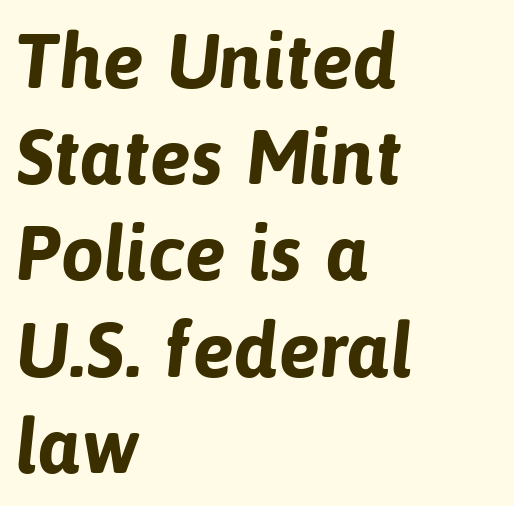
{"serif": "no", "bold": "yes", "weight": "bold", "width": "normal", "stroke_contrast": "low", "x_height": "medium", "monospaced": "no", "underline": "no", "align": "left", "line_spacing": "normal", "line_spacing_ratio": 1.25, "letter_spacing": "normal", "letter_spacing_em": 0.0, "glyph_px": 77}
